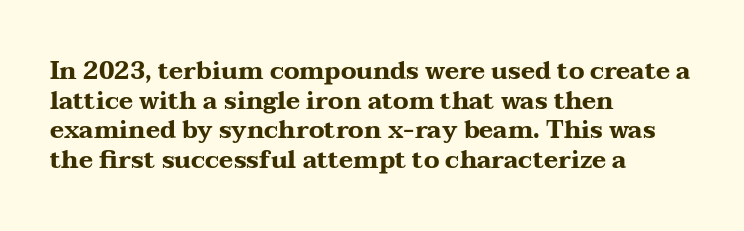
{"italic": "no", "bold": "yes", "underline": "no", "align": "left", "line_spacing_ratio": 1.23, "letter_spacing": "normal", "letter_spacing_em": 0.0, "glyph_px": 24}
